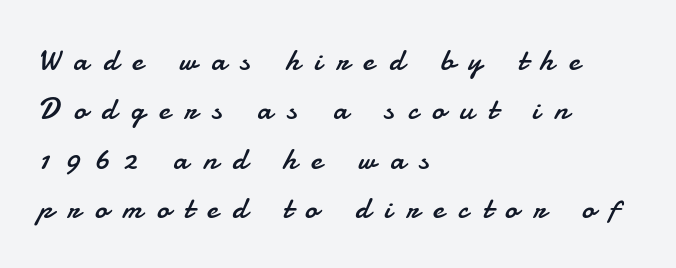
{"serif": "no", "bold": "no", "weight": "regular", "width": "normal", "stroke_contrast": "low", "x_height": "small", "monospaced": "no", "underline": "no", "align": "left", "line_spacing": "normal", "line_spacing_ratio": 1.59, "letter_spacing": "wide", "letter_spacing_em": 0.47, "glyph_px": 31}
